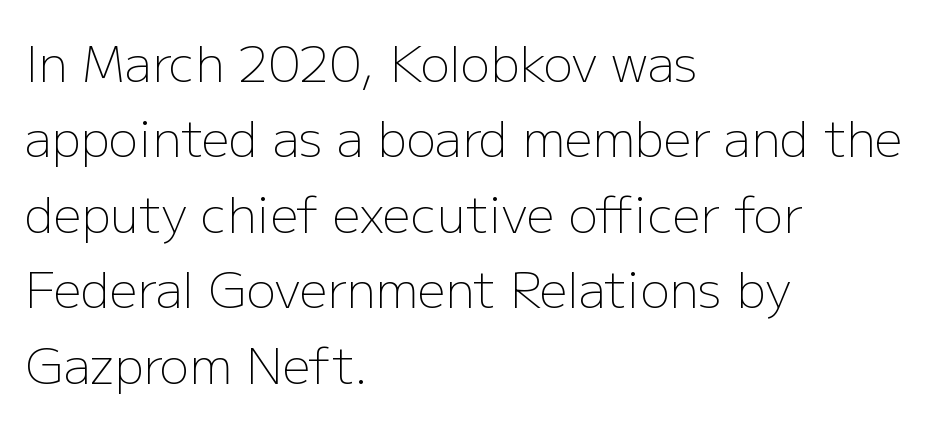
{"serif": "no", "italic": "no", "bold": "no", "weight": "light", "width": "normal", "stroke_contrast": "low", "x_height": "medium", "monospaced": "no", "underline": "no", "align": "left", "line_spacing": "normal", "line_spacing_ratio": 1.54, "letter_spacing": "normal", "letter_spacing_em": 0.0, "glyph_px": 49}
